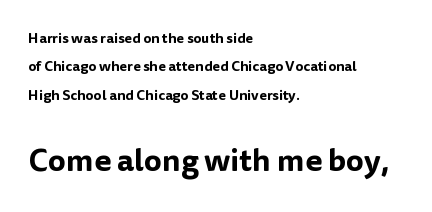
Plain, unruled lines of type. One-word summary of the alignment: left. Character size in the trailing block exceeds that of the leading block. Think of a printed novel: that variable character pitch is what you see here. The font's upright variant was chosen for this text.
